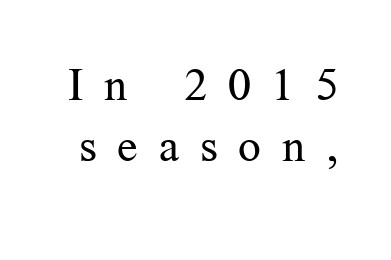
Q: Is the text bold? A: No.
Q: Is the text italic (slanted)? A: No, it is upright.
Q: Is the typeface a serif or a sans-serif typeface? A: Serif.
Q: Is the text underlined? A: No.
Q: Is the spacing between letters normal or unusually wide? A: Unusually wide.
Q: Is the spacing between lines tight, normal or loose? A: Normal.
Q: Width (condensed, normal, or wide)? A: Normal.
Q: Stroke contrast? A: Medium.
Q: x-height? A: Medium.
Q: Monospaced? A: No.
